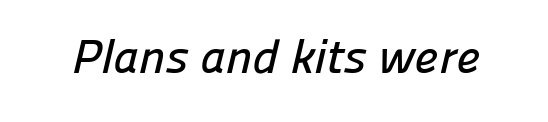
The horizontal fit of the characters is conventional and even. The font family rendered here belongs to the sans-serif group. The area under the type is left untouched. Is this a fixed-width face? No — the glyphs have proportional, varying widths.
